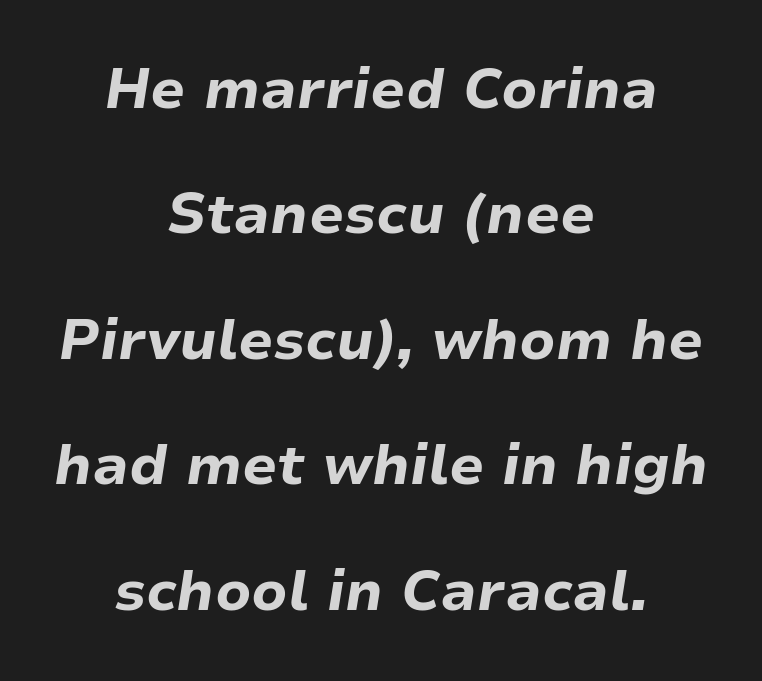
The image shows 56 px bold type, italic (leaning right); set centered, loose line spacing (2.24x), normal letter spacing, not underlined; low stroke contrast and a medium x-height.
